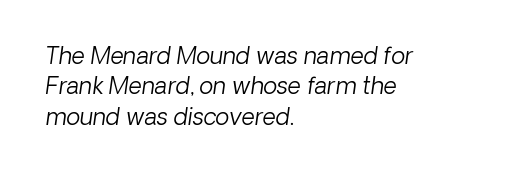
Does the lettering tilt? It does — this is italic. Does the leading feel generous? No, just average. Here the glyphs are tracked normally, forming tight word shapes. The lines are quadded left. Stroke mass is kept to a normal reading level or below.
